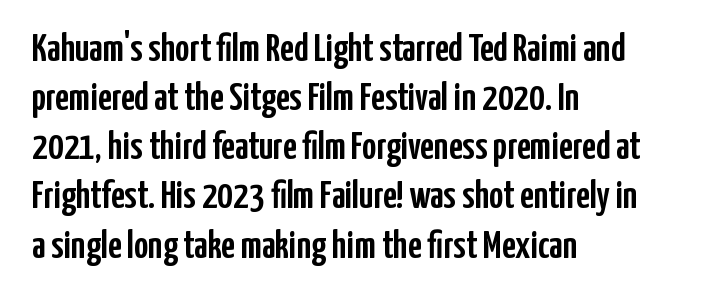
The words here are not underlined. There is no visible air inserted between adjacent glyphs. This sample is left-justified, so line endings fall wherever the words run out. Regular leading. This rendering employs a face without finishing strokes, i.e., a sans-serif. Varying glyph widths throughout — classic text-font behaviour.
